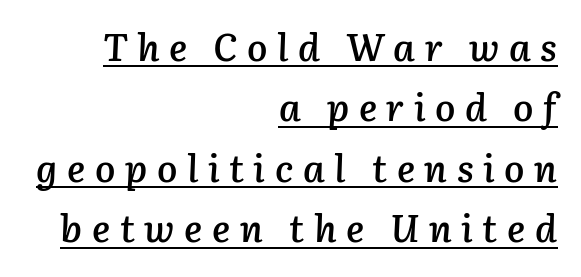
Q: Is the text bold? A: Semi-bold.
Q: Is the text italic (slanted)? A: Yes, it leans right by about 3 degrees.
Q: Is the text underlined? A: Yes.
Q: How is the paragraph aligned? A: Right-aligned.
Q: Is the spacing between letters normal or unusually wide? A: Unusually wide.
Q: Is the spacing between lines tight, normal or loose? A: Normal.
Q: Width (condensed, normal, or wide)? A: Normal.
Q: Stroke contrast? A: Low.
Q: x-height? A: Medium.
Q: Monospaced? A: No.
